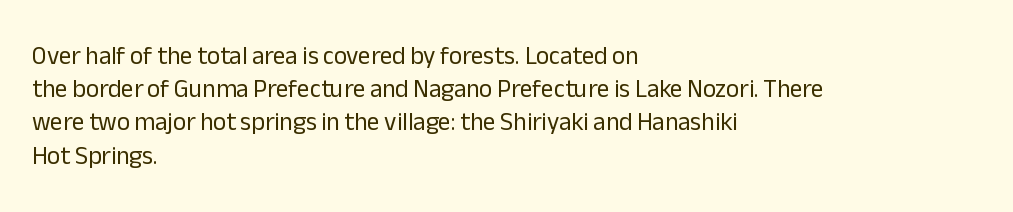
Q: Is the text bold? A: No.
Q: Is the text italic (slanted)? A: No, it is upright.
Q: Is the text underlined? A: No.
Q: How is the paragraph aligned? A: Left-aligned.
Q: Is the spacing between letters normal or unusually wide? A: Normal.
Q: Is the spacing between lines tight, normal or loose? A: Normal.
